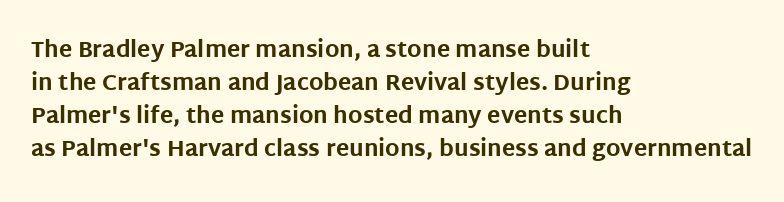
The image shows 22 px bold type, upright; set left-aligned, normal line spacing (1.5x), normal letter spacing, not underlined.
